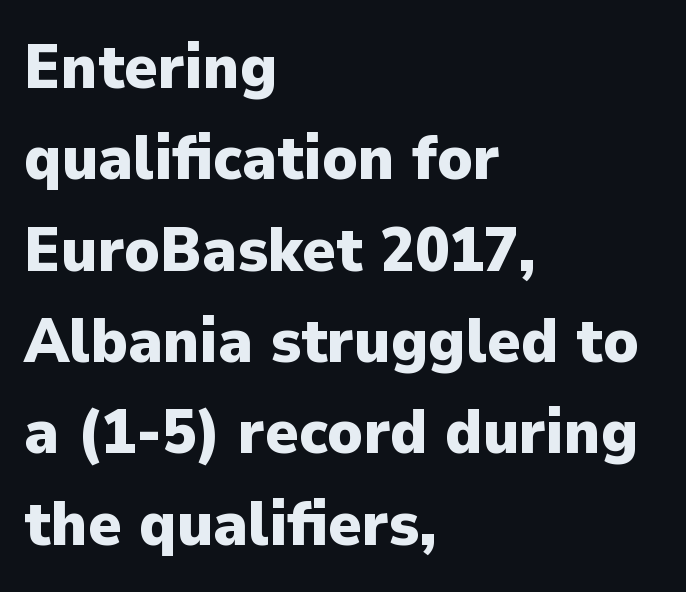
The image shows 63 px heavy sans-serif type, upright; set left-aligned, normal line spacing (1.45x), normal letter spacing, not underlined; low stroke contrast and a medium x-height.
